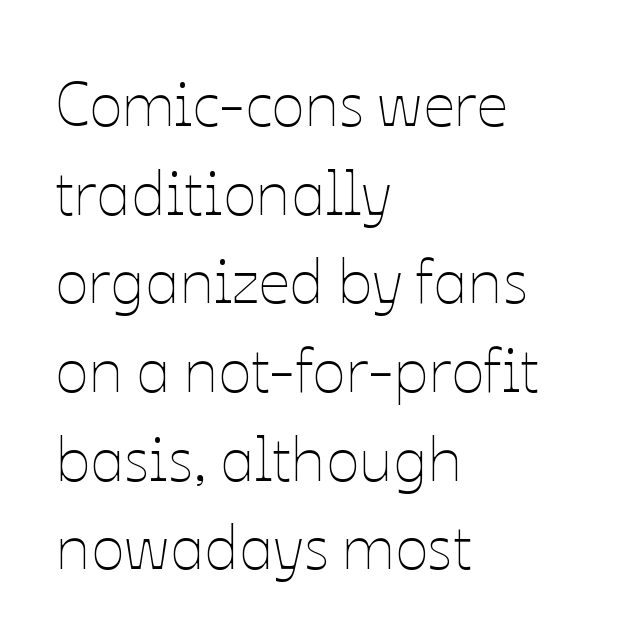
{"italic": "no", "bold": "no", "weight": "thin", "width": "normal", "stroke_contrast": "low", "x_height": "medium", "monospaced": "no", "underline": "no", "align": "left", "line_spacing": "normal", "line_spacing_ratio": 1.43, "letter_spacing": "normal", "letter_spacing_em": 0.0, "glyph_px": 62}
